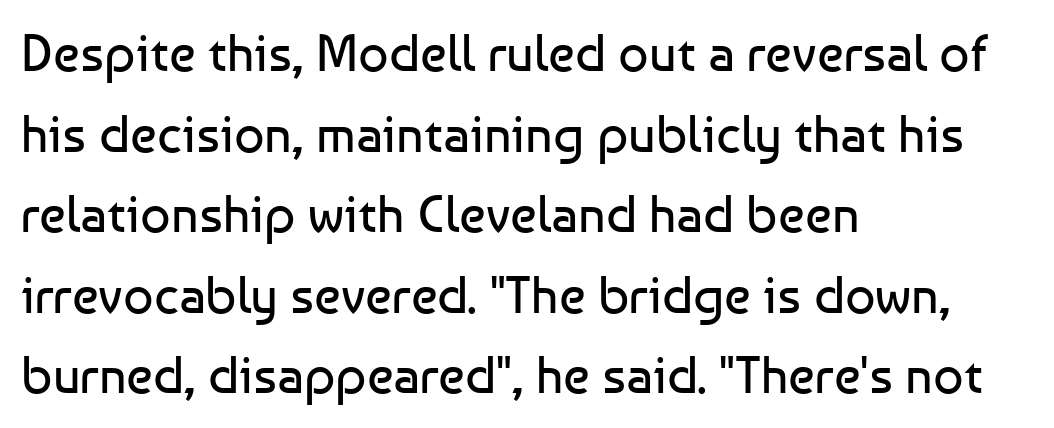
This rendering leaves character spacing at its baseline value. Look at the bottom of the vertical strokes: they stop flat, with no serifs. You can tell it's not italic because the verticals are truly vertical. This sample has the flowing, uneven cadence of proportional lettering. The rendering anchors every line to the left-hand side. What's the leading like? Ordinary, nothing unusual.
